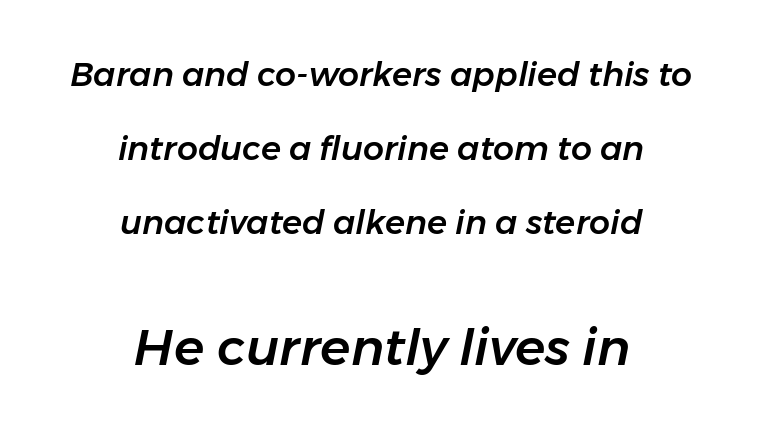
Q: Is the text italic (slanted)? A: Yes, it leans right by about 11 degrees.
Q: Is the text underlined? A: No.
Q: How is the paragraph aligned? A: Centered.
Q: Is the spacing between letters normal or unusually wide? A: Normal.
Q: Is the spacing between lines tight, normal or loose? A: Loose.
Q: Which block of text is set in a larger size, the first (top) or the second (bottom)? A: The second (bottom) one.
Q: Width (condensed, normal, or wide)? A: Normal.
Q: Stroke contrast? A: Low.
Q: x-height? A: Medium.
Q: Monospaced? A: No.
